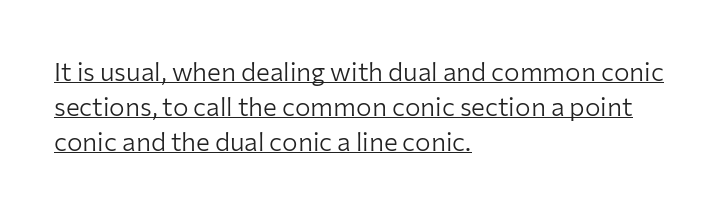
The image shows 26 px text type, upright; set left-aligned, normal line spacing (1.35x), normal letter spacing, underlined.
